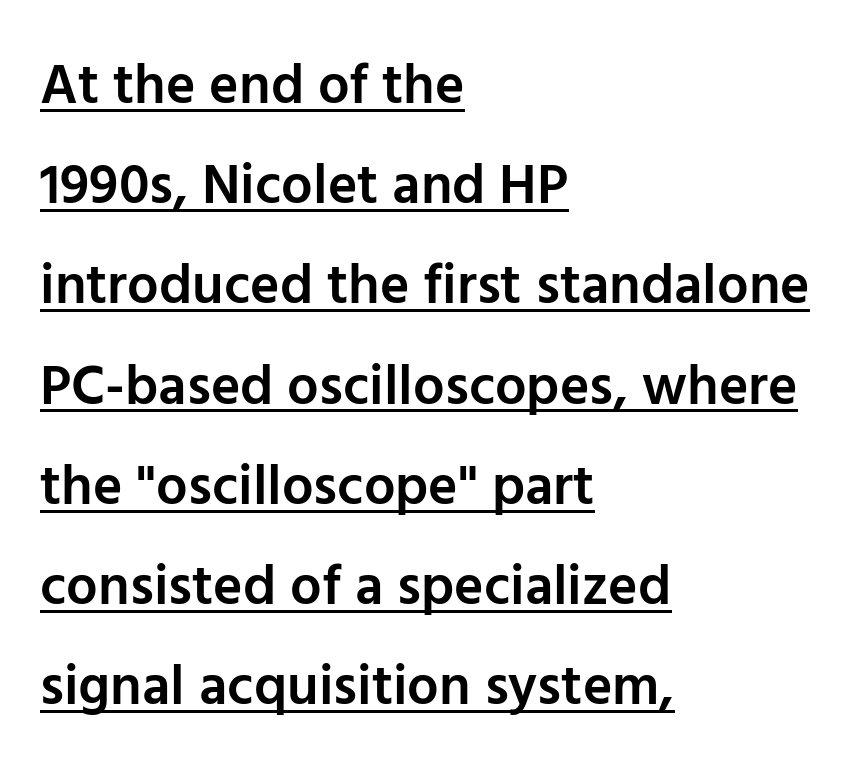
Bold? Not quite — semibold, heavier than regular but stopping short. Here the designer chose a conventional face with non-uniform glyph widths. The characters display no serif detailing; their extremities are plain. Leftover space on each line is placed entirely after the last word. The rendered words wear a rule along their underside. If you drew a line through each stem, it would be perfectly vertical.
